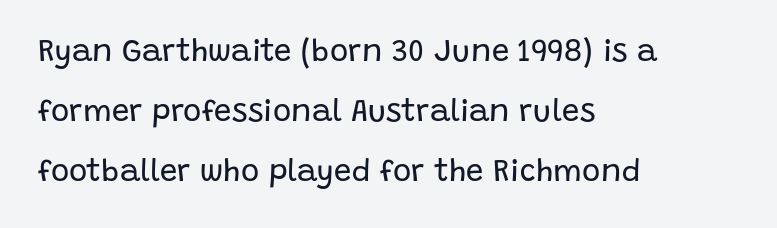
Do the characters align in a grid? No, the font is proportional. Rows of type keep a wide berth in the vertical direction. Just letters on the line, the space beneath them empty. Unlike a traditional serif, this face leaves its strokes unadorned. Letters have the restrained weight of plain body copy at most. Typeset ragged right — the left edge is the straight one.
